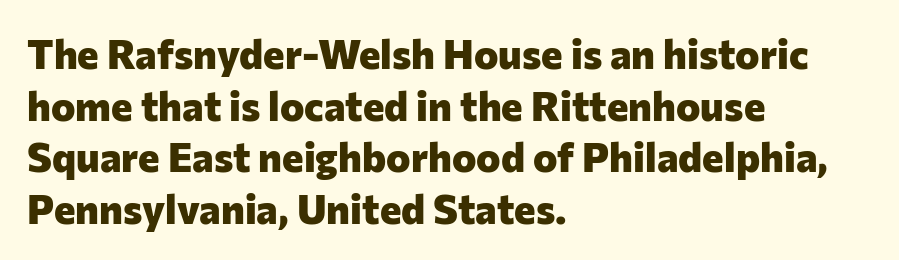
The image shows 41 px heavy sans-serif type, upright; set left-aligned, normal line spacing (1.26x), normal letter spacing, not underlined; low stroke contrast and a medium x-height.
